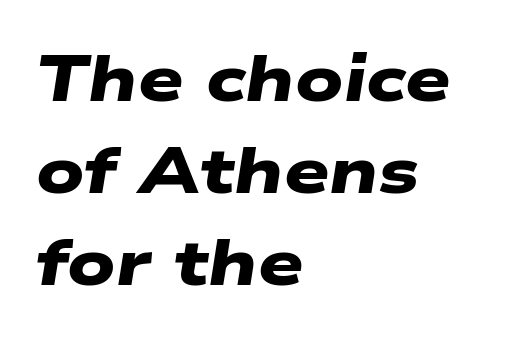
Q: Is the text bold? A: Yes.
Q: Is the typeface a serif or a sans-serif typeface? A: Sans-serif.
Q: Is the text underlined? A: No.
Q: How is the paragraph aligned? A: Left-aligned.
Q: Is the spacing between letters normal or unusually wide? A: Normal.
Q: Is the spacing between lines tight, normal or loose? A: Normal.
Q: Width (condensed, normal, or wide)? A: Wide.
Q: Stroke contrast? A: Low.
Q: x-height? A: Medium.
Q: Monospaced? A: No.
